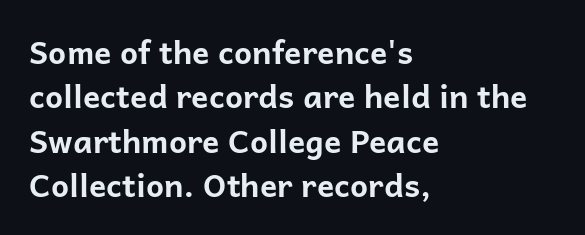
Q: Is the text bold? A: Yes.
Q: Is the text italic (slanted)? A: No, it is upright.
Q: Is the typeface a serif or a sans-serif typeface? A: Sans-serif.
Q: Is the text underlined? A: No.
Q: How is the paragraph aligned? A: Left-aligned.
Q: Is the spacing between letters normal or unusually wide? A: Normal.
Q: Is the spacing between lines tight, normal or loose? A: Normal.
Q: Width (condensed, normal, or wide)? A: Normal.
Q: Stroke contrast? A: Low.
Q: x-height? A: Medium.
Q: Monospaced? A: No.
